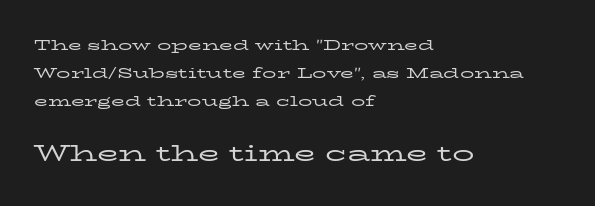
Think standard paragraph weight, or any step lighter than that. The compositor pushed each line to the left boundary. Is the letter spacing exaggerated? No — it looks like the ordinary default. Underlining? Definitely not there.
